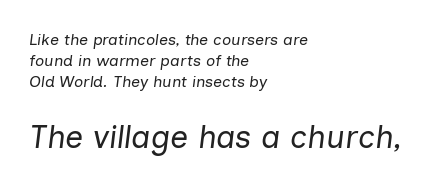
The image shows 32 px regular-weight type, italic (leaning right); set left-aligned, normal line spacing (1.3x), normal letter spacing, not underlined; the second (bottom) block is 2.0x larger; low stroke contrast and a medium x-height.
